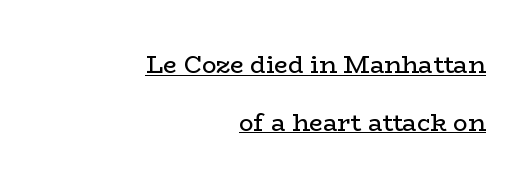
{"italic": "no", "bold": "no", "underline": "yes", "align": "right", "line_spacing": "loose", "line_spacing_ratio": 2.4, "letter_spacing": "normal", "letter_spacing_em": 0.0, "glyph_px": 24}
